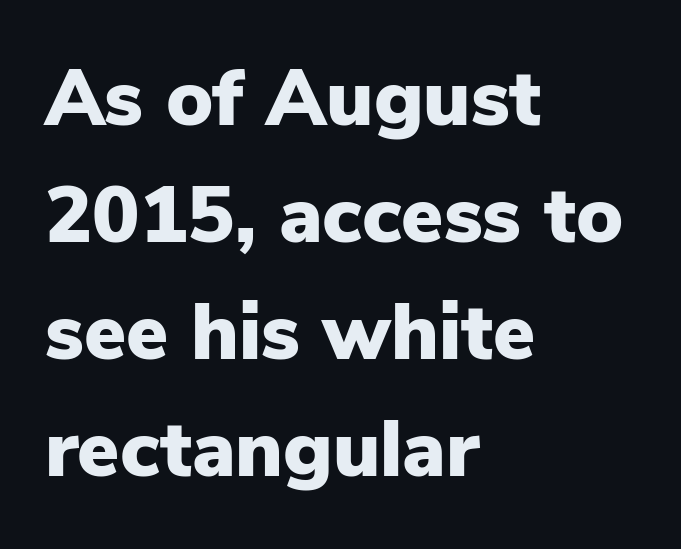
Q: Is the text bold? A: Yes.
Q: Is the text italic (slanted)? A: No, it is upright.
Q: Is the typeface a serif or a sans-serif typeface? A: Sans-serif.
Q: Is the text underlined? A: No.
Q: How is the paragraph aligned? A: Left-aligned.
Q: Is the spacing between letters normal or unusually wide? A: Normal.
Q: Is the spacing between lines tight, normal or loose? A: Normal.
Q: Width (condensed, normal, or wide)? A: Normal.
Q: Stroke contrast? A: Low.
Q: x-height? A: Medium.
Q: Monospaced? A: No.
